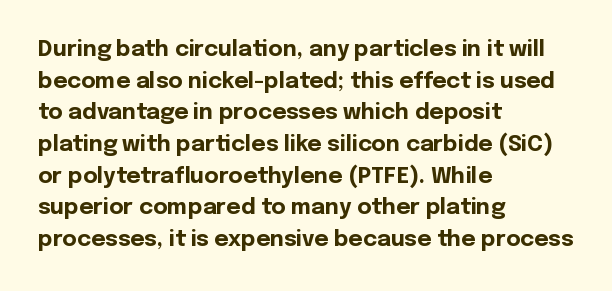
Beneath every word, the page is bare. Successive baselines arrive at the customary interval. It's the straight-up-and-down kind of type. Which margin do the lines hug? The left one — the right edge is uneven. Thick stems and heavy bowls — unmistakably bold.
